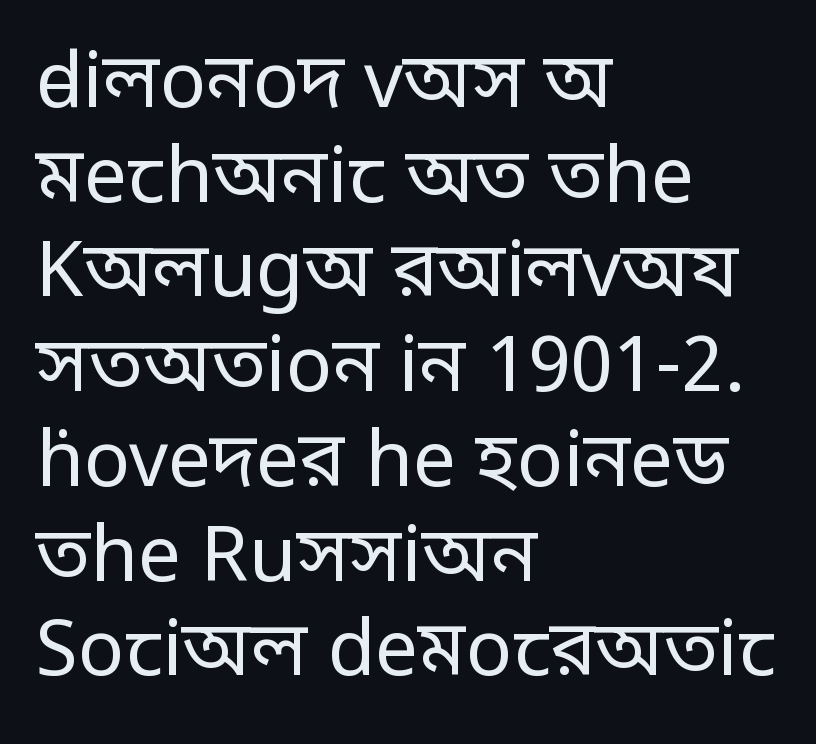
Q: Is the text bold? A: No.
Q: Is the text italic (slanted)? A: No, it is upright.
Q: Is the typeface a serif or a sans-serif typeface? A: Sans-serif.
Q: Is the text underlined? A: No.
Q: How is the paragraph aligned? A: Left-aligned.
Q: Is the spacing between letters normal or unusually wide? A: Normal.
Q: Width (condensed, normal, or wide)? A: Condensed.
Q: Stroke contrast? A: Low.
Q: Monospaced? A: No.
